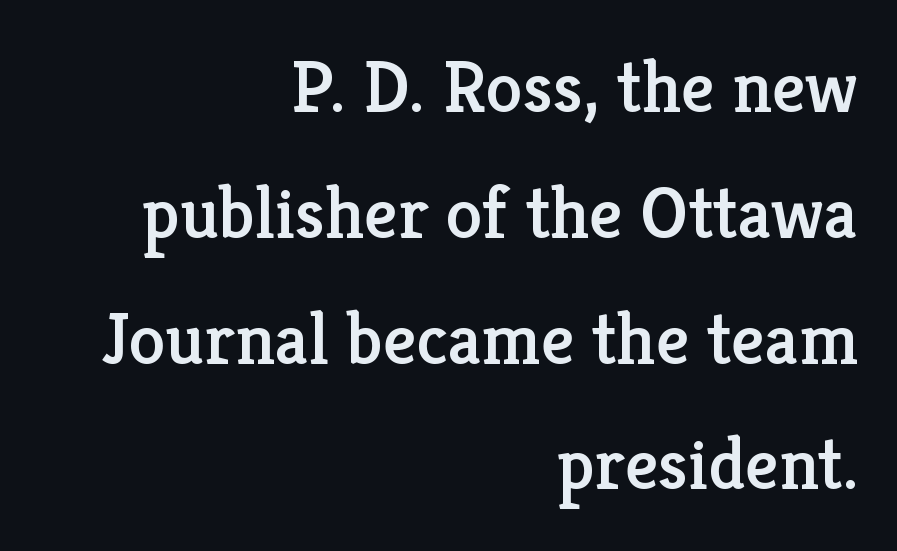
The axis of the letterforms is exactly vertical. Caption: multi-line text, flush right, ragged left. The letters sit at their default tracking, neither squeezed nor spread. Here the designer chose a conventional face with non-uniform glyph widths.
